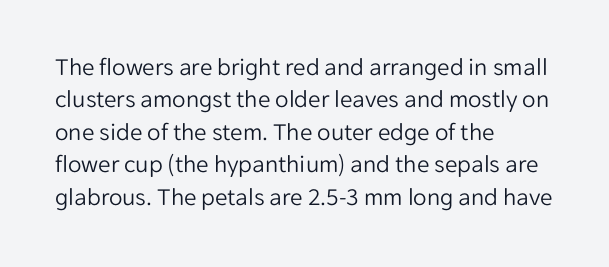
Q: Is the text bold? A: No.
Q: Is the text italic (slanted)? A: No, it is upright.
Q: Is the text underlined? A: No.
Q: How is the paragraph aligned? A: Left-aligned.
Q: Is the spacing between letters normal or unusually wide? A: Normal.
Q: Is the spacing between lines tight, normal or loose? A: Normal.
